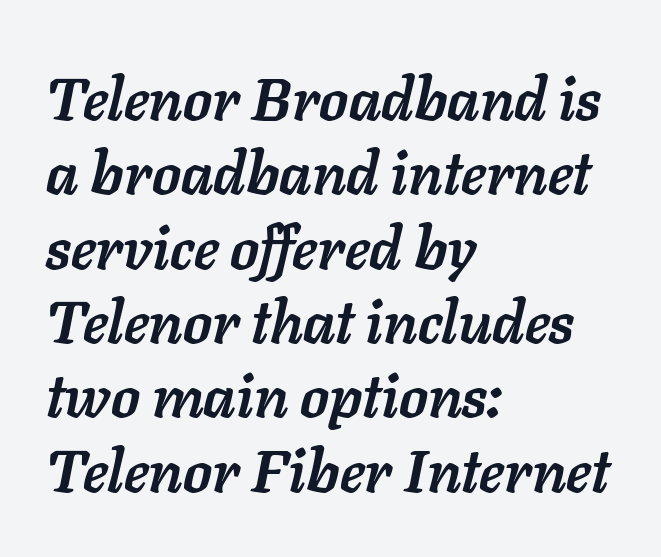
Q: Is the text bold? A: Yes.
Q: Is the text italic (slanted)? A: Yes, it leans right by about 11 degrees.
Q: Is the text underlined? A: No.
Q: How is the paragraph aligned? A: Left-aligned.
Q: Is the spacing between letters normal or unusually wide? A: Normal.
Q: Is the spacing between lines tight, normal or loose? A: Normal.
Q: Width (condensed, normal, or wide)? A: Normal.
Q: Stroke contrast? A: Low.
Q: x-height? A: Medium.
Q: Monospaced? A: No.
